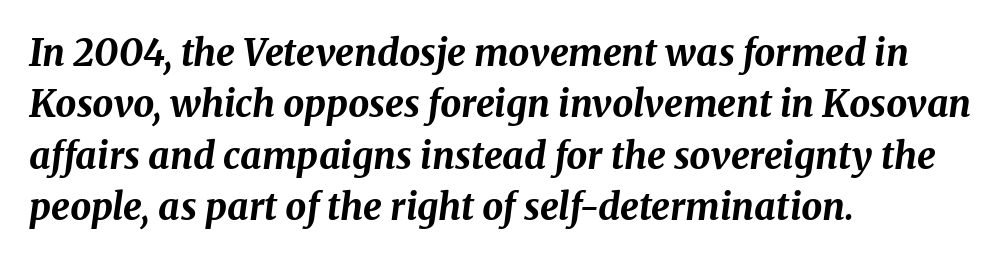
Q: Is the text bold? A: Yes.
Q: Is the text italic (slanted)? A: Yes, it leans right by about 8 degrees.
Q: Is the text underlined? A: No.
Q: How is the paragraph aligned? A: Left-aligned.
Q: Is the spacing between letters normal or unusually wide? A: Normal.
Q: Is the spacing between lines tight, normal or loose? A: Normal.
Q: Width (condensed, normal, or wide)? A: Normal.
Q: Stroke contrast? A: Medium.
Q: x-height? A: Medium.
Q: Monospaced? A: No.
